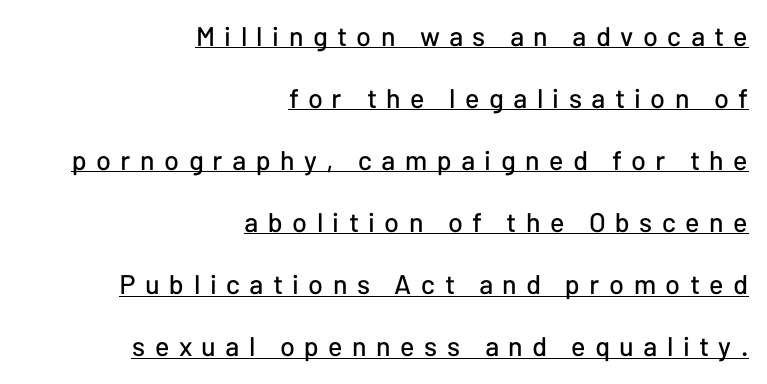
Is there much room between lines? Yes — plenty of vertical air separates them. Is the block centered? No — it sits flush against the right margin. Nope, not italic — everything's standing straight. Glance below the letters and you will spot a drawn line. The horizontal fit of the characters is loose and conspicuously gappy.
